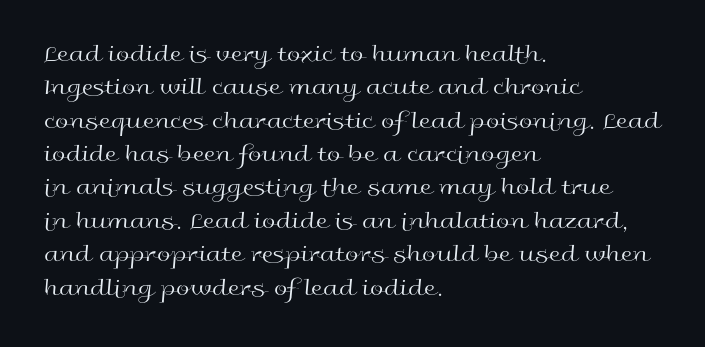
{"italic": "no", "bold": "no", "underline": "no", "align": "left", "line_spacing": "normal", "line_spacing_ratio": 1.39, "letter_spacing": "normal", "letter_spacing_em": 0.0, "glyph_px": 24}
